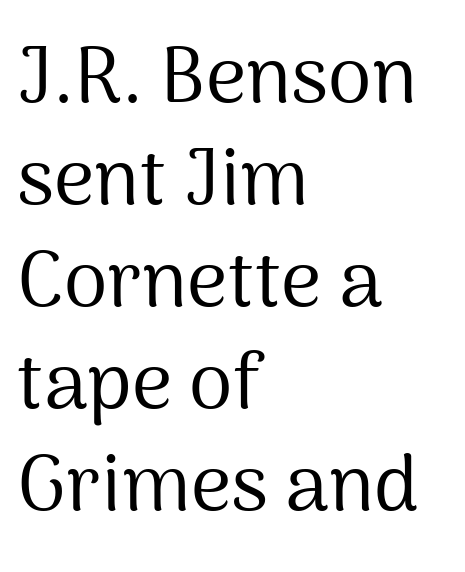
The passage shown is typed in a proportional face where columns would drift. The strokes carry an ordinary text weight at most. Has an underline been added? It has not. Quick note: not italic, upright. Normally led — the rows are evenly, conventionally spaced. Unlike a traditional serif, this face leaves its strokes unadorned.
